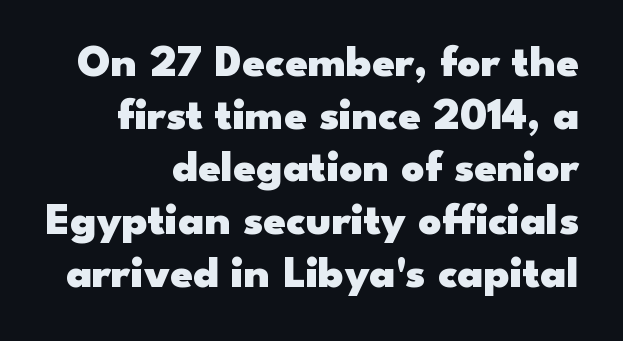
{"serif": "no", "italic": "no", "bold": "yes", "weight": "heavy", "width": "wide", "stroke_contrast": "low", "x_height": "small", "monospaced": "no", "underline": "no", "align": "right", "line_spacing_ratio": 1.17, "letter_spacing": "normal", "letter_spacing_em": 0.0, "glyph_px": 45}
